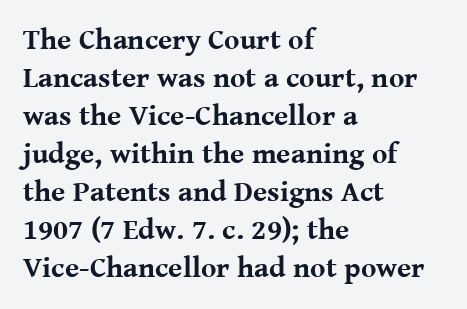
Note: serifs present on the glyphs. If you drew a line through each stem, it would be perfectly vertical. The face used here has the dense, thick strokes of a bold. A bare baseline throughout the passage. These lines stack with their left ends in a neat column.
